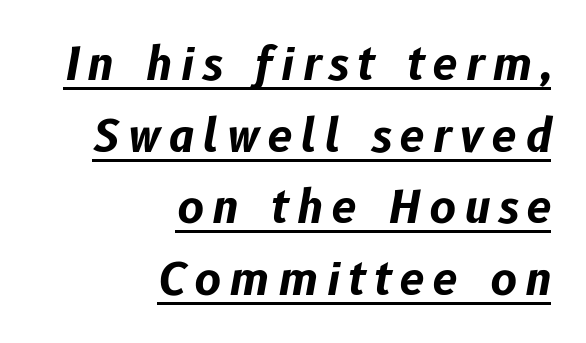
The rows are spaced the way most documents space them. Thick stems and heavy bowls — unmistakably bold. Somebody hit Ctrl+U on this one — the words are underlined. The letters advance in unequal steps, a hallmark of proportional type. The paragraph shown leans on its right margin. Rendered with sloped, italic letterforms.
